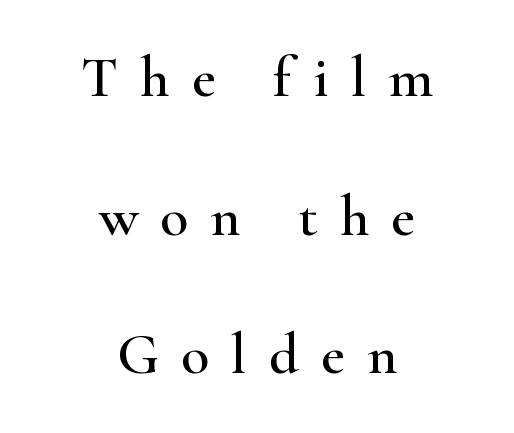
The image shows 58 px wide serif type, upright; set centered, loose line spacing (2.39x), unusually wide letter spacing (+0.38 em), not underlined; high stroke contrast and a small x-height.
